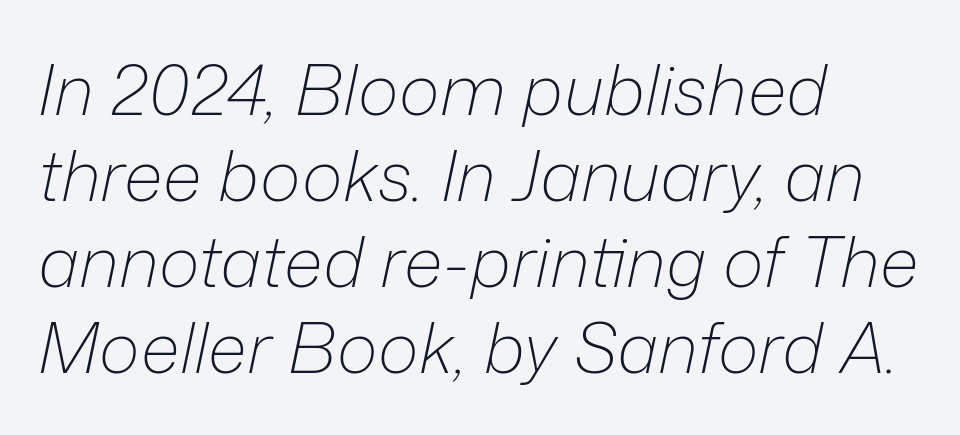
The image shows 70 px light type, italic (leaning right); set left-aligned, line spacing 1.23x, normal letter spacing, not underlined; low stroke contrast and a medium x-height.
